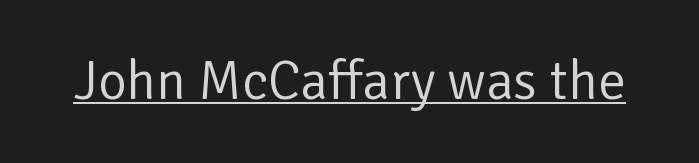
{"serif": "no", "italic": "no", "bold": "no", "weight": "regular", "width": "normal", "stroke_contrast": "low", "x_height": "medium", "monospaced": "no", "underline": "yes", "letter_spacing": "normal", "letter_spacing_em": 0.0, "glyph_px": 55}
